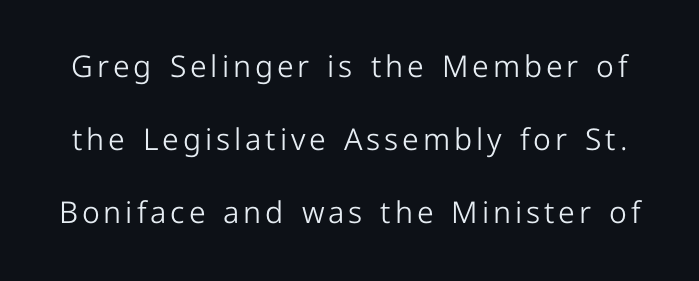
Q: Is the text bold? A: No.
Q: Is the text italic (slanted)? A: No, it is upright.
Q: Is the typeface a serif or a sans-serif typeface? A: Sans-serif.
Q: Is the text underlined? A: No.
Q: Is the spacing between lines tight, normal or loose? A: Loose.
Q: Width (condensed, normal, or wide)? A: Normal.
Q: Stroke contrast? A: Low.
Q: x-height? A: Medium.
Q: Monospaced? A: No.
